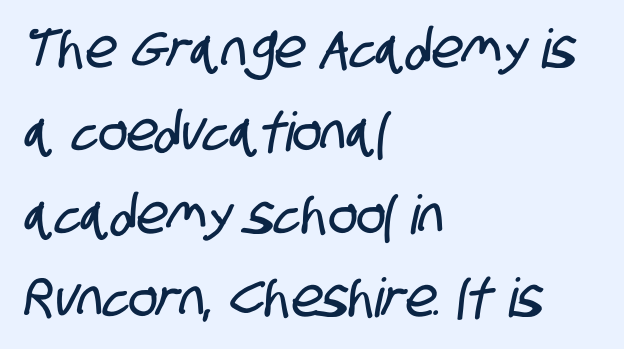
Q: Is the typeface a serif or a sans-serif typeface? A: Sans-serif.
Q: Is the text underlined? A: No.
Q: How is the paragraph aligned? A: Left-aligned.
Q: Is the spacing between letters normal or unusually wide? A: Normal.
Q: Is the spacing between lines tight, normal or loose? A: Normal.
Q: Width (condensed, normal, or wide)? A: Condensed.
Q: Stroke contrast? A: Low.
Q: x-height? A: Large.
Q: Monospaced? A: No.
